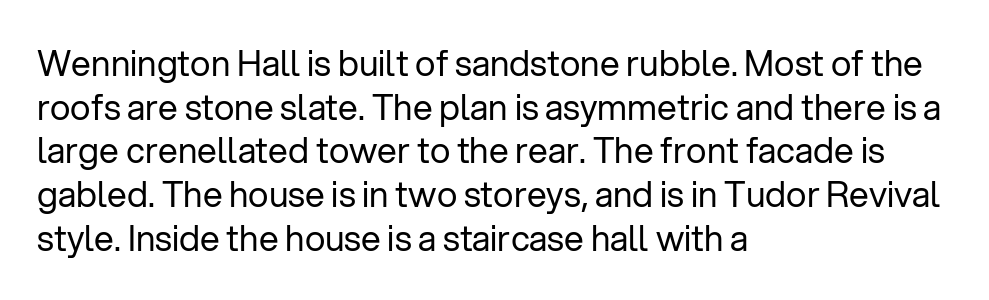
{"serif": "no", "italic": "no", "bold": "no", "weight": "regular", "width": "normal", "stroke_contrast": "low", "x_height": "medium", "monospaced": "no", "underline": "no", "align": "left", "line_spacing": "normal", "line_spacing_ratio": 1.25, "letter_spacing": "normal", "letter_spacing_em": 0.0, "glyph_px": 35}
